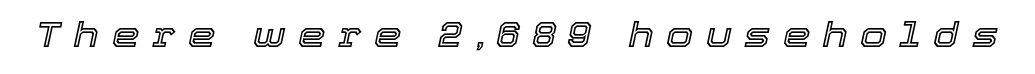
The letterforms stand isolated, each surrounded by extra space. Note the varied advance widths — an 'i' is clearly narrower than an 'm'. The passage shown is not underscored anywhere. The glyphs look as if they've been sheared to an angle.
